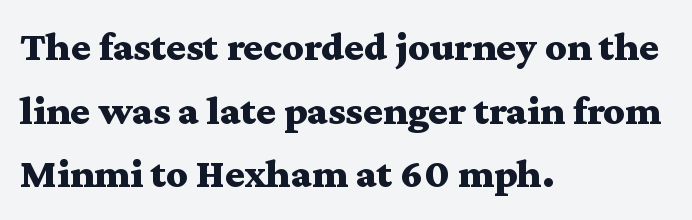
Visually the block forms a straight wall on the left and a jagged coastline on the right. Letter spacing: default. The font is running at its bold setting. Descenders are the only things crossing below the line. Posture: straight, roman, zero tilt. A normal amount of white space separates one row of letters from the next.
